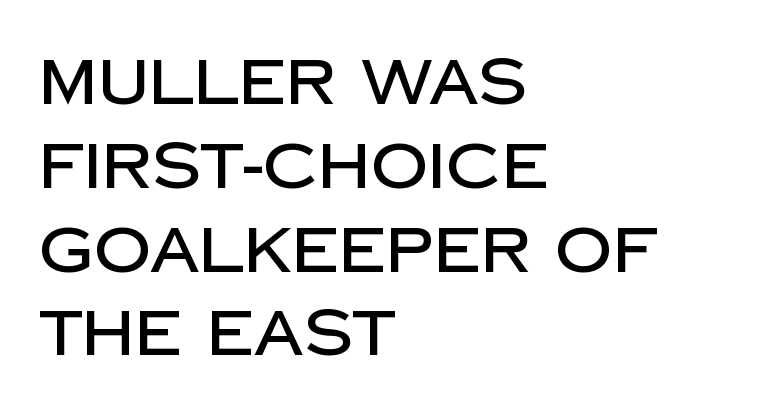
Q: Is the text italic (slanted)? A: No, it is upright.
Q: Is the typeface a serif or a sans-serif typeface? A: Sans-serif.
Q: Is the text underlined? A: No.
Q: How is the paragraph aligned? A: Left-aligned.
Q: Is the spacing between letters normal or unusually wide? A: Normal.
Q: Is the spacing between lines tight, normal or loose? A: Normal.
Q: Width (condensed, normal, or wide)? A: Normal.
Q: Stroke contrast? A: Low.
Q: x-height? A: Large.
Q: Monospaced? A: No.
